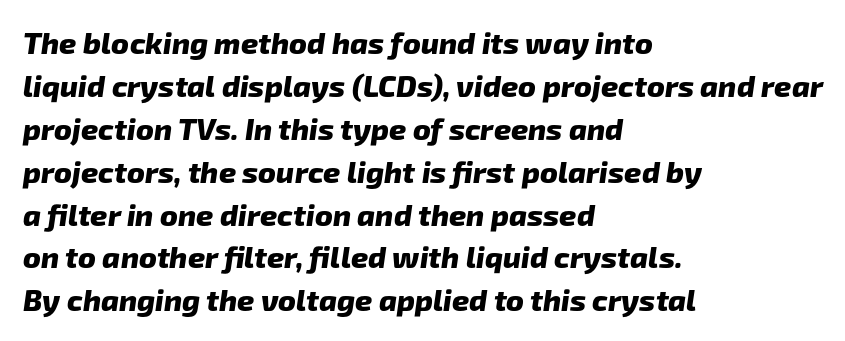
{"serif": "no", "bold": "yes", "weight": "heavy", "width": "normal", "stroke_contrast": "low", "x_height": "medium", "monospaced": "no", "underline": "no", "align": "left", "line_spacing": "normal", "line_spacing_ratio": 1.43, "letter_spacing": "normal", "letter_spacing_em": 0.0, "glyph_px": 30}
